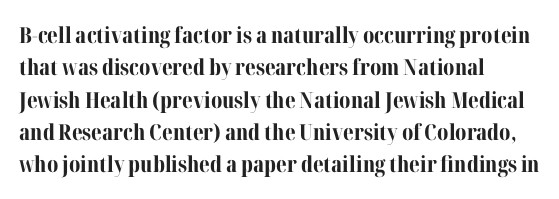
{"italic": "no", "bold": "yes", "underline": "no", "align": "left", "line_spacing": "normal", "line_spacing_ratio": 1.47, "letter_spacing": "normal", "letter_spacing_em": 0.0, "glyph_px": 22}
